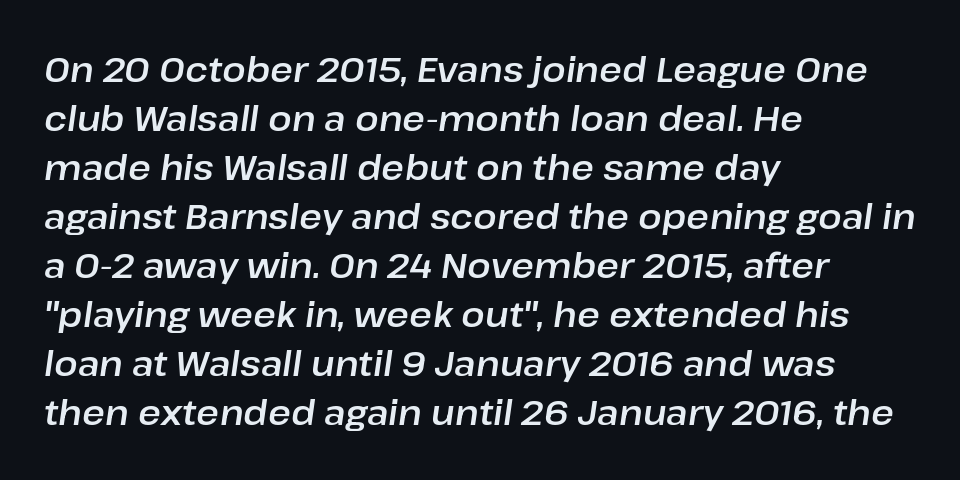
Q: Is the text italic (slanted)? A: Yes, it leans right by about 8 degrees.
Q: Is the text underlined? A: No.
Q: How is the paragraph aligned? A: Left-aligned.
Q: Is the spacing between letters normal or unusually wide? A: Normal.
Q: Is the spacing between lines tight, normal or loose? A: Normal.
Q: Width (condensed, normal, or wide)? A: Normal.
Q: Stroke contrast? A: Low.
Q: x-height? A: Medium.
Q: Monospaced? A: No.
